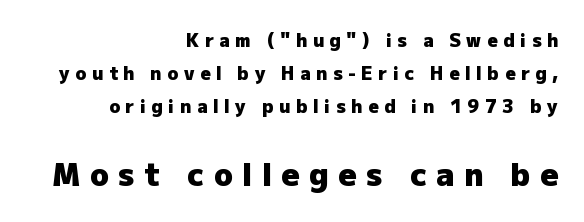
The image shows 31 px heavy sans-serif type, upright; set right-aligned, line spacing 1.84x, unusually wide letter spacing (+0.31 em), not underlined; the second (bottom) block is 1.72x larger; low stroke contrast and a medium x-height.
